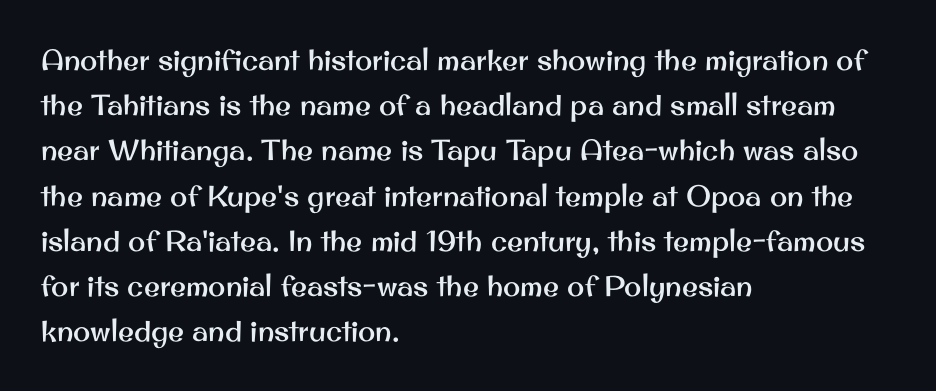
Q: Is the text italic (slanted)? A: No, it is upright.
Q: Is the typeface a serif or a sans-serif typeface? A: Sans-serif.
Q: Is the text underlined? A: No.
Q: How is the paragraph aligned? A: Left-aligned.
Q: Is the spacing between letters normal or unusually wide? A: Normal.
Q: Is the spacing between lines tight, normal or loose? A: Normal.
Q: Width (condensed, normal, or wide)? A: Normal.
Q: Stroke contrast? A: Medium.
Q: x-height? A: Small.
Q: Monospaced? A: No.
